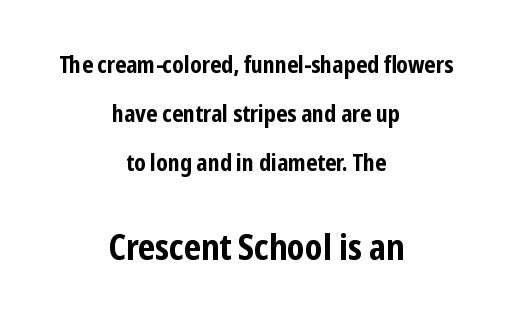
The image shows 35 px bold, condensed sans-serif type, upright; set centered, loose line spacing (2.12x), normal letter spacing, not underlined; the second (bottom) block is 1.52x larger; low stroke contrast and a medium x-height.
